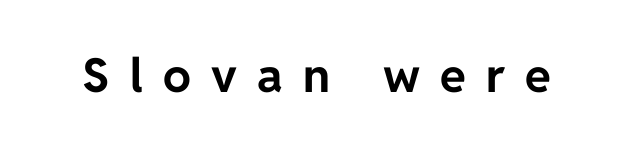
{"serif": "no", "italic": "no", "bold": "yes", "weight": "bold", "width": "normal", "stroke_contrast": "low", "x_height": "medium", "monospaced": "no", "underline": "no", "letter_spacing": "wide", "letter_spacing_em": 0.43, "glyph_px": 47}
